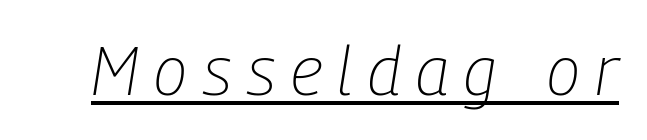
Q: Is the text bold? A: No.
Q: Is the text italic (slanted)? A: Yes, it leans right by about 9 degrees.
Q: Is the text underlined? A: Yes.
Q: Is the spacing between letters normal or unusually wide? A: Unusually wide.
Q: Width (condensed, normal, or wide)? A: Condensed.
Q: Stroke contrast? A: Low.
Q: x-height? A: Medium.
Q: Monospaced? A: No.
